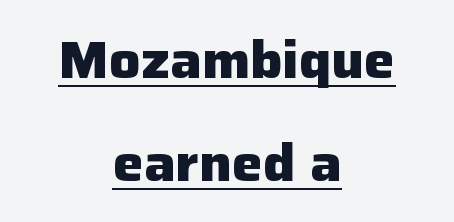
A centered setting, common on invitations and titles, is used for this passage. Spacing verdict: proportional, widths tailored to each character. Each line of the rendering has a horizontal stroke beneath the glyphs. Heavy, bold letterforms. This rendering leaves character spacing at its baseline value.
